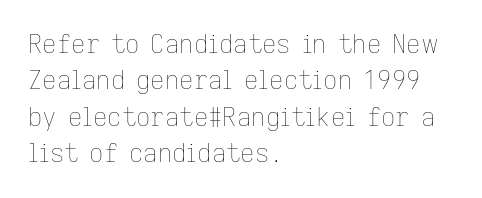
{"italic": "no", "bold": "no", "underline": "no", "align": "left", "line_spacing": "normal", "line_spacing_ratio": 1.46, "letter_spacing": "normal", "letter_spacing_em": 0.0, "glyph_px": 25}
